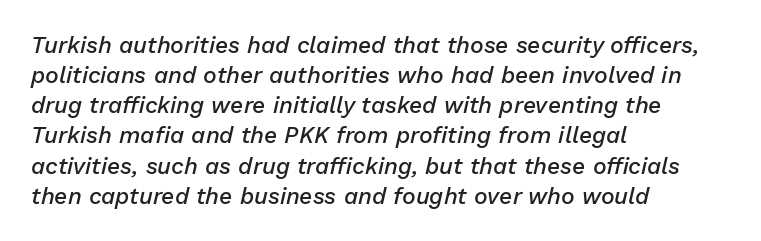
{"italic": "yes", "lean": "right", "slant_degrees": 13, "bold": "semi", "underline": "no", "align": "left", "line_spacing": "normal", "line_spacing_ratio": 1.31, "letter_spacing": "normal", "letter_spacing_em": 0.0, "glyph_px": 23}
